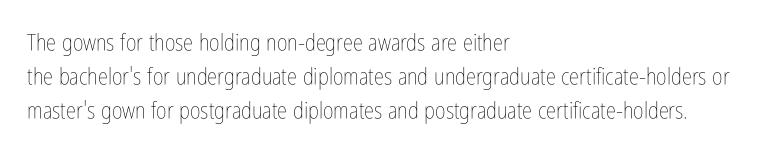
{"italic": "no", "bold": "no", "underline": "no", "align": "left", "line_spacing": "normal", "line_spacing_ratio": 1.47, "letter_spacing": "normal", "letter_spacing_em": 0.0, "glyph_px": 23}
